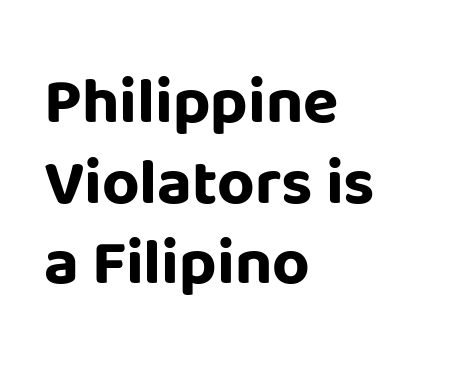
Q: Is the text bold? A: Yes.
Q: Is the text italic (slanted)? A: No, it is upright.
Q: Is the typeface a serif or a sans-serif typeface? A: Sans-serif.
Q: Is the text underlined? A: No.
Q: How is the paragraph aligned? A: Left-aligned.
Q: Is the spacing between letters normal or unusually wide? A: Normal.
Q: Width (condensed, normal, or wide)? A: Normal.
Q: Stroke contrast? A: Low.
Q: x-height? A: Large.
Q: Monospaced? A: No.
